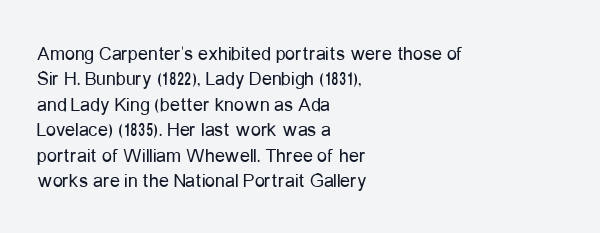
The image shows 20 px text type, upright; set left-aligned, normal line spacing (1.27x), normal letter spacing, not underlined.
